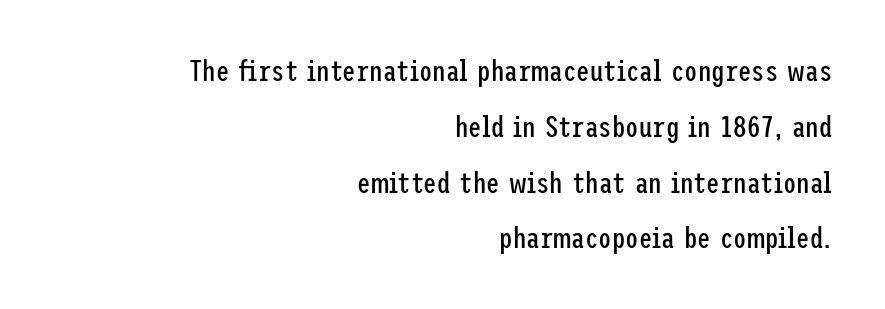
Q: Is the text bold? A: No.
Q: Is the text italic (slanted)? A: No, it is upright.
Q: Is the typeface a serif or a sans-serif typeface? A: Sans-serif.
Q: Is the text underlined? A: No.
Q: How is the paragraph aligned? A: Right-aligned.
Q: Is the spacing between letters normal or unusually wide? A: Normal.
Q: Width (condensed, normal, or wide)? A: Condensed.
Q: Stroke contrast? A: Low.
Q: x-height? A: Medium.
